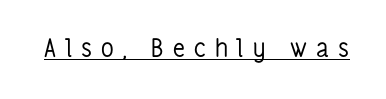
The image shows 25 px text type, upright; set unusually wide letter spacing (+0.36 em), underlined.
